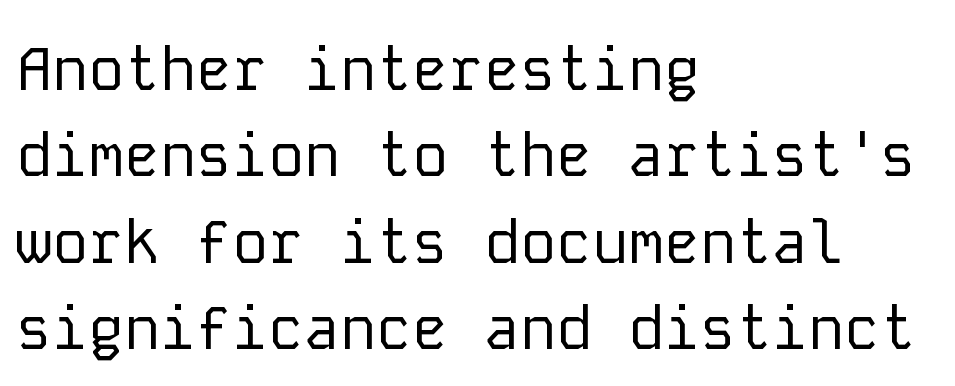
The font sits on the lighter half of the weight spectrum, regular included. A normal amount of white space separates one row of letters from the next. Layout note: lines flush left. A bare baseline throughout the passage.
